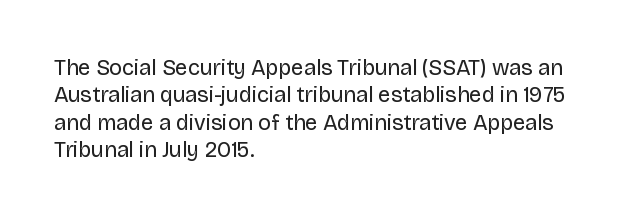
The image shows 22 px text type, upright; set left-aligned, normal line spacing (1.25x), normal letter spacing, not underlined.
